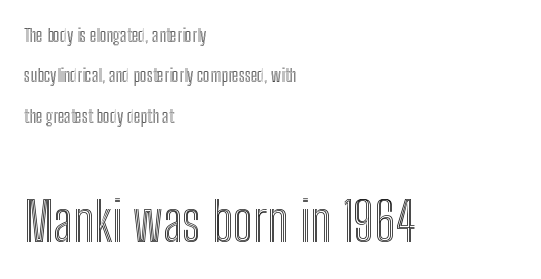
The image shows 54 px condensed type, upright; set left-aligned, loose line spacing (2.24x), normal letter spacing, not underlined; the second (bottom) block is 3.0x larger; a medium x-height.
